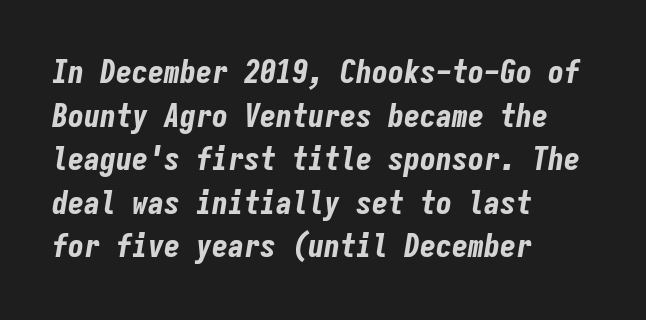
{"italic": "yes", "lean": "right", "slant_degrees": 9, "bold": "yes", "weight": "bold", "width": "condensed", "stroke_contrast": "low", "x_height": "medium", "monospaced": "yes", "underline": "no", "align": "left", "line_spacing": "normal", "line_spacing_ratio": 1.36, "letter_spacing": "normal", "letter_spacing_em": 0.0, "glyph_px": 32}
